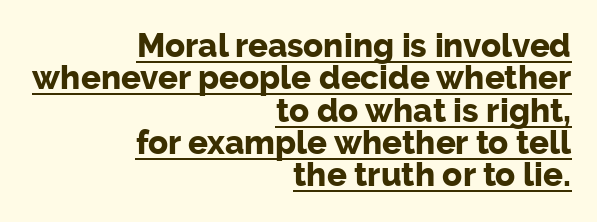
{"serif": "no", "italic": "no", "bold": "yes", "weight": "bold", "width": "normal", "stroke_contrast": "low", "x_height": "medium", "monospaced": "no", "underline": "yes", "align": "right", "line_spacing": "tight", "line_spacing_ratio": 0.98, "letter_spacing": "normal", "letter_spacing_em": 0.0, "glyph_px": 33}
